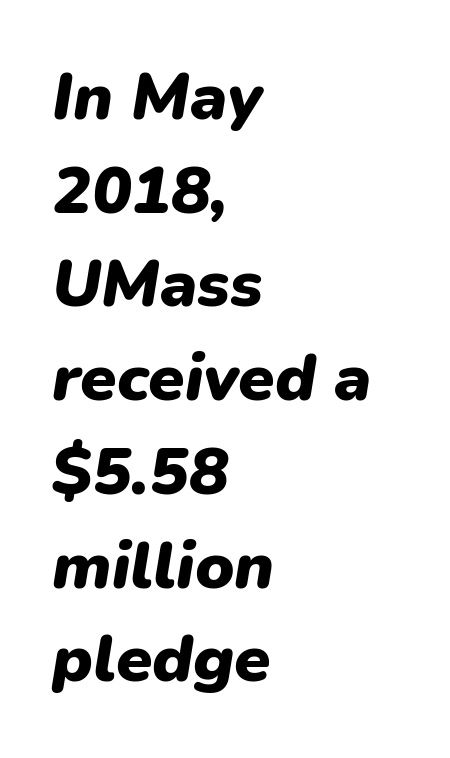
{"italic": "yes", "lean": "right", "slant_degrees": 9, "bold": "yes", "weight": "heavy", "width": "normal", "stroke_contrast": "low", "x_height": "medium", "monospaced": "no", "underline": "no", "align": "left", "line_spacing": "normal", "line_spacing_ratio": 1.42, "letter_spacing": "normal", "letter_spacing_em": 0.0, "glyph_px": 66}
